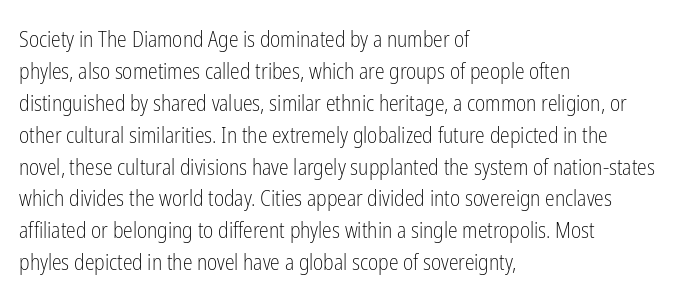
Q: Is the text bold? A: No.
Q: Is the text italic (slanted)? A: No, it is upright.
Q: Is the text underlined? A: No.
Q: How is the paragraph aligned? A: Left-aligned.
Q: Is the spacing between letters normal or unusually wide? A: Normal.
Q: Is the spacing between lines tight, normal or loose? A: Normal.
